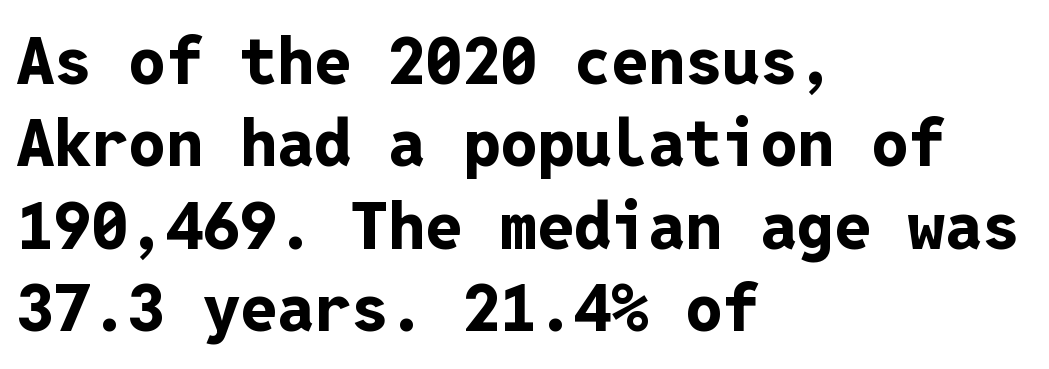
The image shows 66 px bold sans-serif type, upright, monospaced; set left-aligned, normal line spacing (1.25x), normal letter spacing, not underlined; low stroke contrast and a medium x-height.
